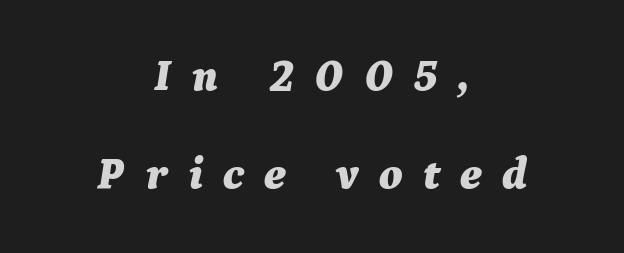
Q: Is the text bold? A: Yes.
Q: Is the text italic (slanted)? A: Yes, it leans right by about 9 degrees.
Q: Is the text underlined? A: No.
Q: How is the paragraph aligned? A: Centered.
Q: Is the spacing between letters normal or unusually wide? A: Unusually wide.
Q: Is the spacing between lines tight, normal or loose? A: Loose.
Q: Width (condensed, normal, or wide)? A: Normal.
Q: Stroke contrast? A: Medium.
Q: x-height? A: Medium.
Q: Monospaced? A: No.
